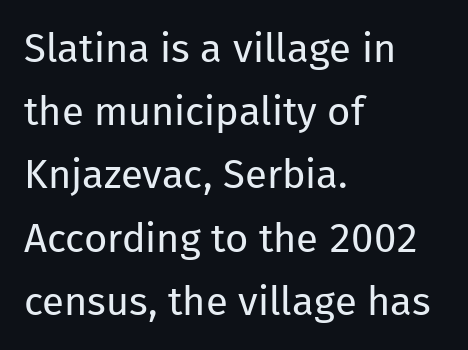
Q: Is the text bold? A: No.
Q: Is the text italic (slanted)? A: No, it is upright.
Q: Is the typeface a serif or a sans-serif typeface? A: Sans-serif.
Q: Is the text underlined? A: No.
Q: How is the paragraph aligned? A: Left-aligned.
Q: Is the spacing between letters normal or unusually wide? A: Normal.
Q: Is the spacing between lines tight, normal or loose? A: Normal.
Q: Width (condensed, normal, or wide)? A: Normal.
Q: Stroke contrast? A: Low.
Q: x-height? A: Medium.
Q: Monospaced? A: No.
